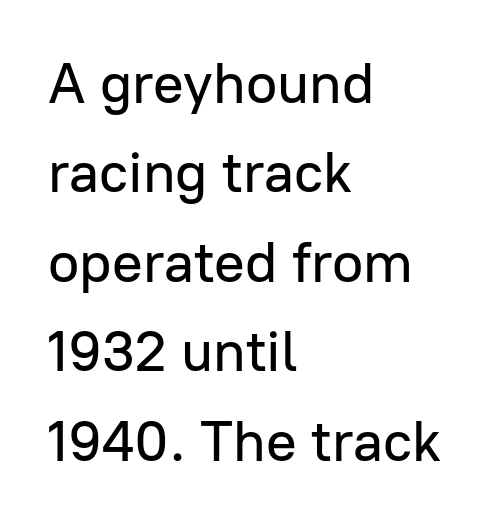
Q: Is the text italic (slanted)? A: No, it is upright.
Q: Is the typeface a serif or a sans-serif typeface? A: Sans-serif.
Q: Is the text underlined? A: No.
Q: How is the paragraph aligned? A: Left-aligned.
Q: Is the spacing between letters normal or unusually wide? A: Normal.
Q: Is the spacing between lines tight, normal or loose? A: Normal.
Q: Width (condensed, normal, or wide)? A: Normal.
Q: Stroke contrast? A: Low.
Q: x-height? A: Medium.
Q: Monospaced? A: No.
